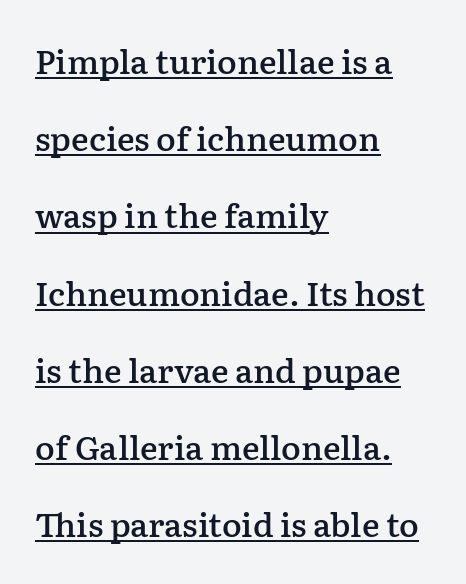
{"serif": "yes", "italic": "no", "bold": "semi", "weight": "semibold", "width": "normal", "stroke_contrast": "low", "x_height": "medium", "monospaced": "no", "underline": "yes", "align": "left", "line_spacing": "loose", "line_spacing_ratio": 2.34, "letter_spacing": "normal", "letter_spacing_em": 0.0, "glyph_px": 33}
